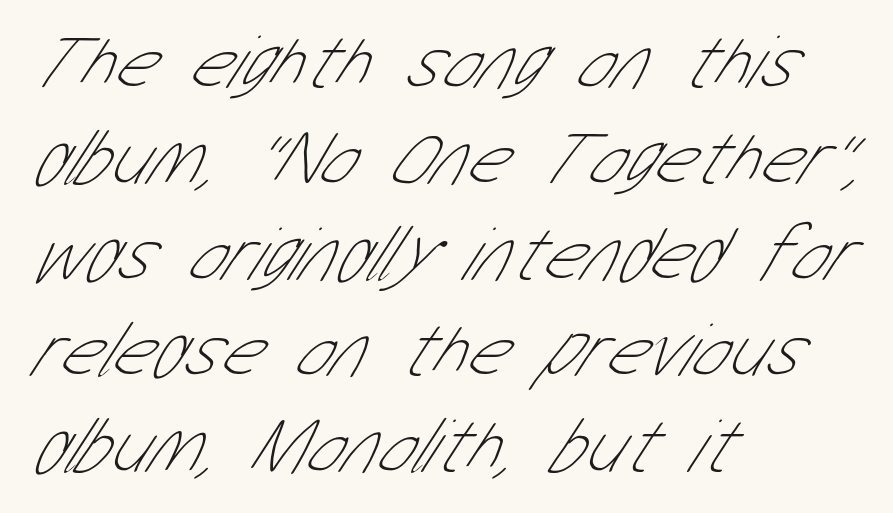
The horizontal fit of the characters is conventional and even. Typographically, this falls in the sans-serif category. Vertical stems look standard width or narrower in stroke. Does the copy run flush right? No — it runs flush left. No word sits above an underline. Think of a printed novel: that variable character pitch is what you see here.
